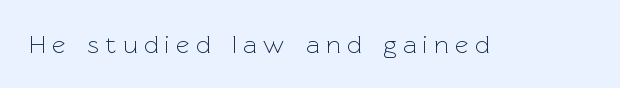
This is the regular roman posture of the typeface. This sample uses expanded letter spacing, leaving extra air between glyphs. No word sits above an underline. Ink coverage per letter is moderate at most.
